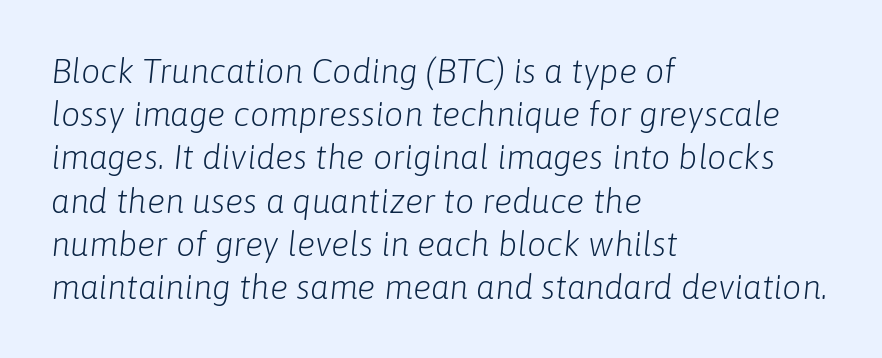
Observe the ordinary spacing: letters are neighbours, not strangers. The passage shown is not underscored anywhere. The passage shown is typed in a proportional face where columns would drift. The typesetting does not lean heavy: it is not bold. Students, observe: this is what conventionally led text looks like.
